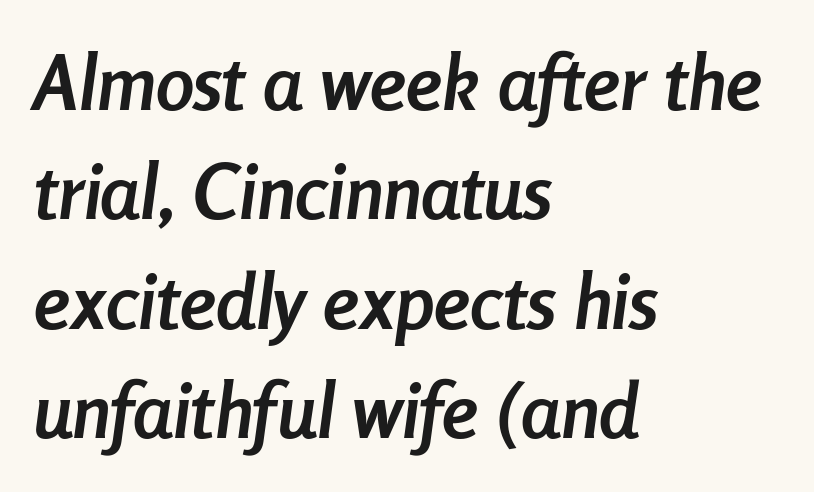
{"italic": "yes", "lean": "right", "slant_degrees": 8, "bold": "yes", "weight": "semibold", "width": "condensed", "stroke_contrast": "low", "x_height": "medium", "monospaced": "no", "underline": "no", "align": "left", "line_spacing": "normal", "line_spacing_ratio": 1.42, "letter_spacing": "normal", "letter_spacing_em": 0.0, "glyph_px": 77}
